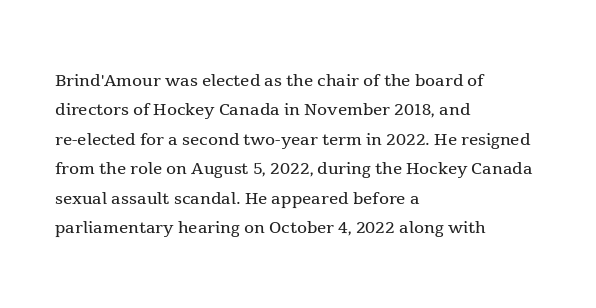
{"italic": "no", "bold": "no", "underline": "no", "align": "left", "line_spacing": "normal", "line_spacing_ratio": 1.28, "letter_spacing": "normal", "letter_spacing_em": 0.0, "glyph_px": 23}
